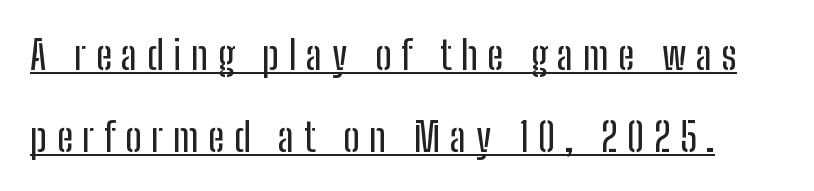
{"serif": "no", "italic": "no", "width": "condensed", "stroke_contrast": "low", "x_height": "medium", "monospaced": "no", "underline": "yes", "line_spacing": "loose", "line_spacing_ratio": 2.04, "letter_spacing": "wide", "letter_spacing_em": 0.24, "glyph_px": 40}
